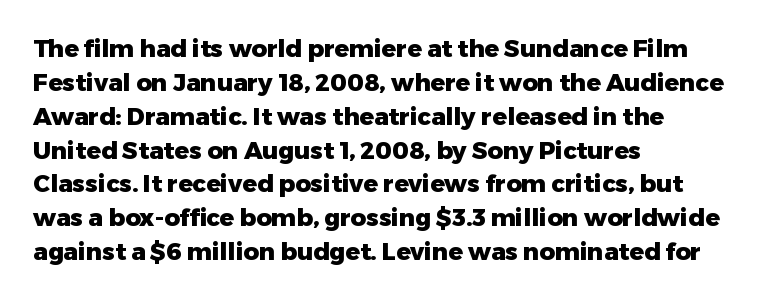
The image shows 24 px bold type, upright; set left-aligned, normal line spacing (1.41x), normal letter spacing, not underlined.
